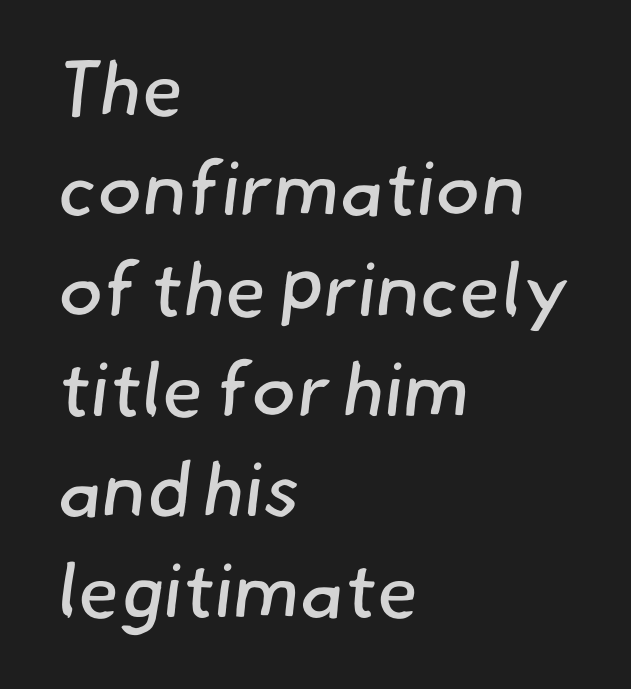
The passage shown is typed in a proportional face where columns would drift. A student would call this left alignment; a typographer would say flush left, rag right. Words float on clear page, feet unadorned. Spacing between characters is what you'd get straight out of the box. Heft: none added — not bold.
